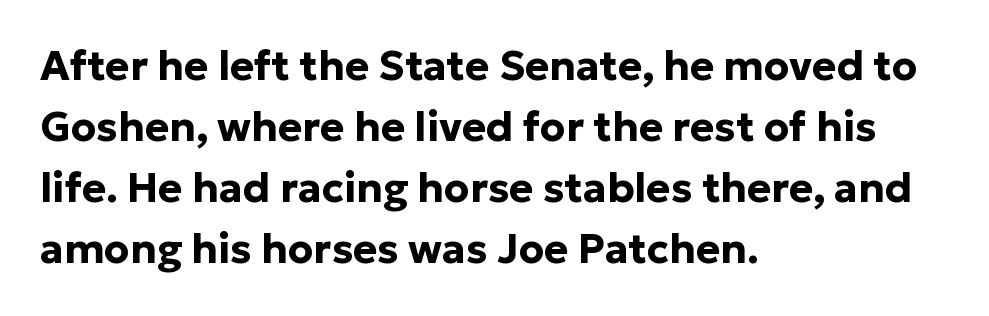
Q: Is the text bold? A: Yes.
Q: Is the text italic (slanted)? A: No, it is upright.
Q: Is the typeface a serif or a sans-serif typeface? A: Sans-serif.
Q: Is the text underlined? A: No.
Q: How is the paragraph aligned? A: Left-aligned.
Q: Is the spacing between letters normal or unusually wide? A: Normal.
Q: Is the spacing between lines tight, normal or loose? A: Normal.
Q: Width (condensed, normal, or wide)? A: Normal.
Q: Stroke contrast? A: Low.
Q: x-height? A: Medium.
Q: Monospaced? A: No.
